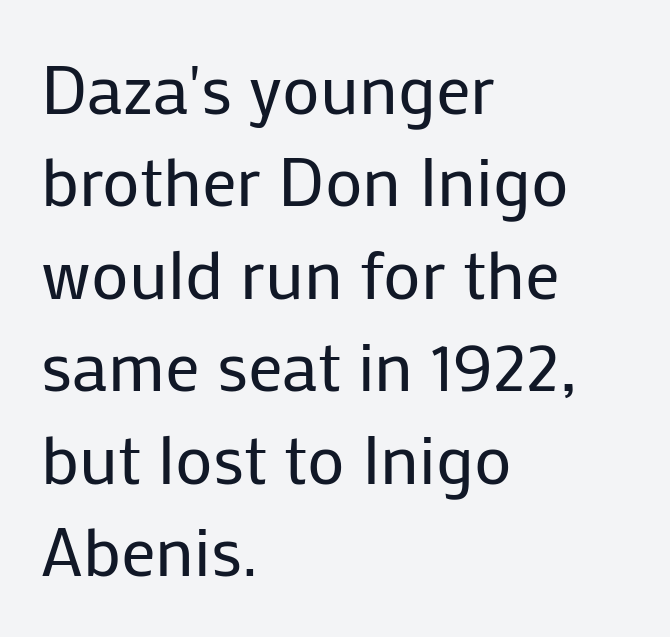
Q: Is the text bold? A: No.
Q: Is the text italic (slanted)? A: No, it is upright.
Q: Is the typeface a serif or a sans-serif typeface? A: Sans-serif.
Q: Is the text underlined? A: No.
Q: How is the paragraph aligned? A: Left-aligned.
Q: Is the spacing between letters normal or unusually wide? A: Normal.
Q: Is the spacing between lines tight, normal or loose? A: Normal.
Q: Width (condensed, normal, or wide)? A: Normal.
Q: Stroke contrast? A: Low.
Q: x-height? A: Medium.
Q: Monospaced? A: No.
